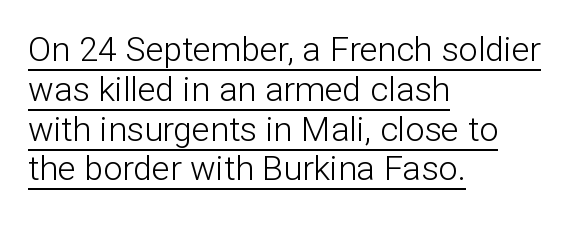
{"serif": "no", "italic": "no", "bold": "no", "weight": "light", "width": "normal", "stroke_contrast": "low", "x_height": "medium", "monospaced": "no", "underline": "yes", "align": "left", "line_spacing_ratio": 1.17, "letter_spacing": "normal", "letter_spacing_em": 0.0, "glyph_px": 34}
